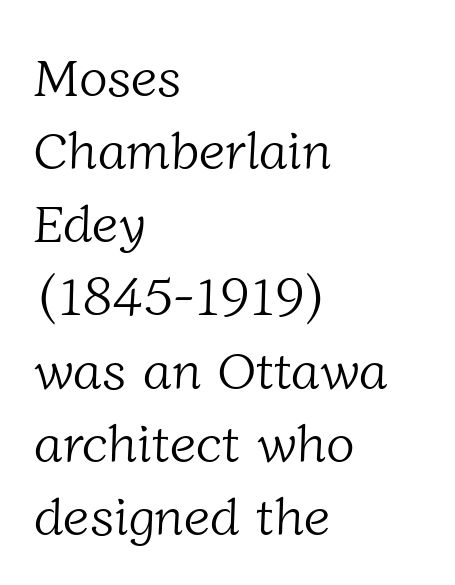
Short note: letters normally spaced. Every row of glyphs begins at an identical x-position on the left. A clean baseline with only descenders dipping below it. Vertically, the passage feels balanced, rows spaced as you'd expect.
